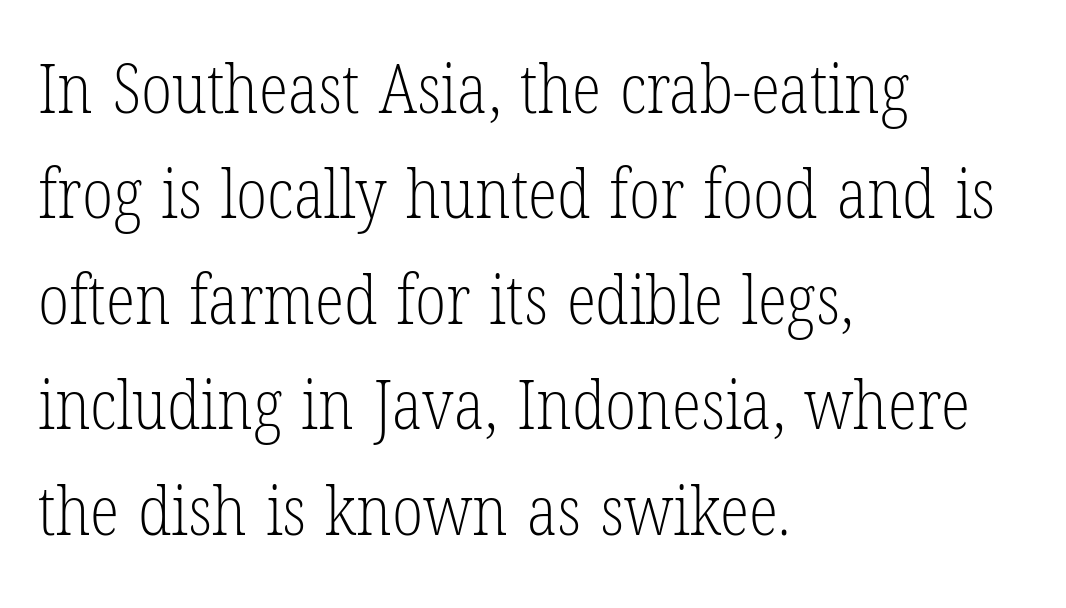
The image shows 68 px light, condensed serif type, upright; set left-aligned, normal line spacing (1.55x), normal letter spacing, not underlined; low stroke contrast and a medium x-height.
